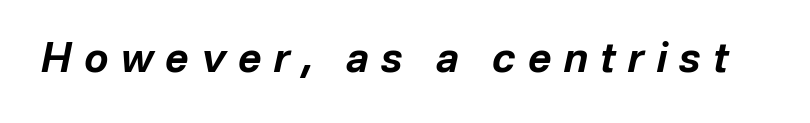
The passage shown has open, widely tracked lettering throughout. The passage shown is typed in a proportional face where columns would drift. Descenders are the only things crossing below the line. Is the type slanted? Yes — the strokes lean at a clear angle. On the weight axis this lands at bold, roughly 700.
